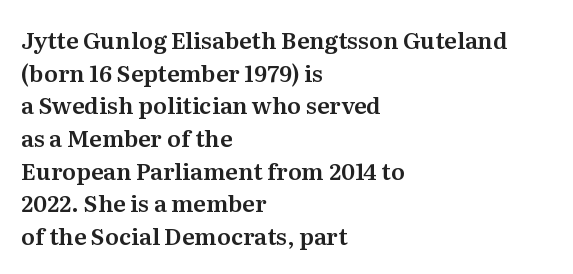
Q: Is the text italic (slanted)? A: No, it is upright.
Q: Is the text underlined? A: No.
Q: How is the paragraph aligned? A: Left-aligned.
Q: Is the spacing between letters normal or unusually wide? A: Normal.
Q: Is the spacing between lines tight, normal or loose? A: Normal.
